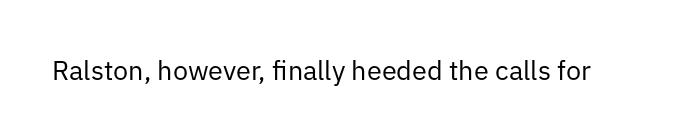
{"italic": "no", "bold": "no", "underline": "no", "letter_spacing": "normal", "letter_spacing_em": 0.0, "glyph_px": 27}
